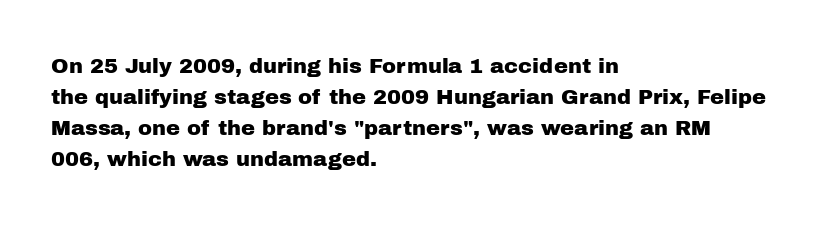
Does the copy run flush right? No — it runs flush left. The specimen reads as upright at a glance. Between one letter and the next there's only the usual sliver of space. The designer left line spacing at the default.
